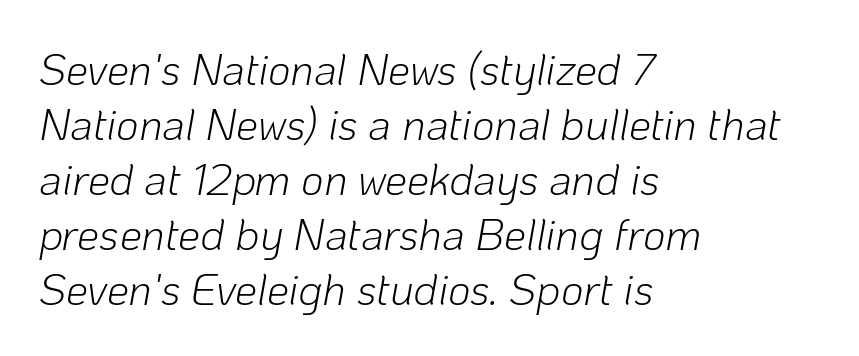
The letters advance in unequal steps, a hallmark of proportional type. No letter is thick-stroked: the sample isn't bold. Posture: slanted. Normally led — the rows are evenly, conventionally spaced. The type is set solid horizontally, with unmodified tracking. Which margin do the lines hug? The left one — the right edge is uneven.
